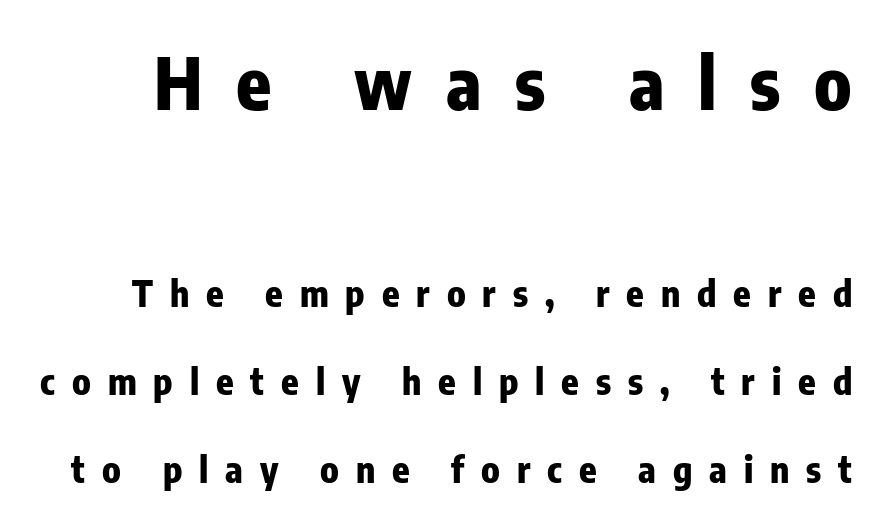
{"serif": "no", "italic": "no", "bold": "yes", "weight": "heavy", "width": "condensed", "stroke_contrast": "low", "x_height": "medium", "monospaced": "no", "underline": "no", "line_spacing": "loose", "line_spacing_ratio": 2.45, "letter_spacing": "wide", "letter_spacing_em": 0.47, "larger_block": "first", "size_ratio": 2.0, "glyph_px": 72}
